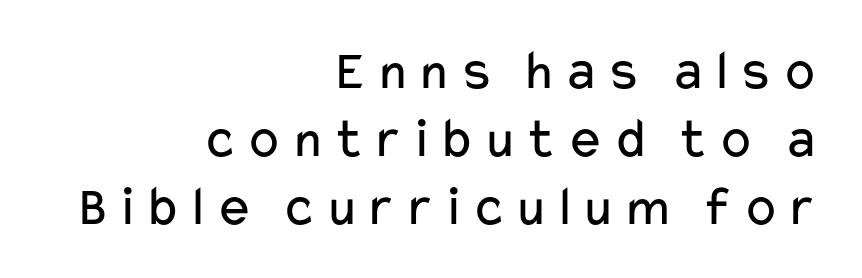
Q: Is the text bold? A: No.
Q: Is the text italic (slanted)? A: No, it is upright.
Q: Is the typeface a serif or a sans-serif typeface? A: Sans-serif.
Q: Is the text underlined? A: No.
Q: How is the paragraph aligned? A: Right-aligned.
Q: Width (condensed, normal, or wide)? A: Wide.
Q: Stroke contrast? A: Low.
Q: x-height? A: Medium.
Q: Monospaced? A: No.
